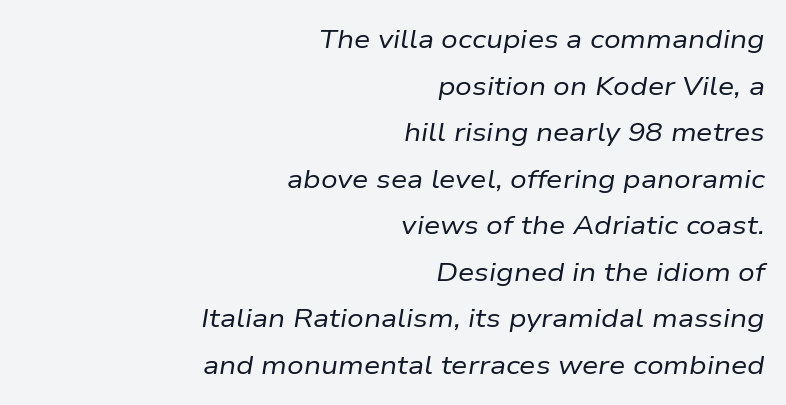
Every row of glyphs terminates at an identical x-position on the right. The glyphs are unaccompanied by any horizontal stroke below them. No extra ink here — the face is not bold. The type is set solid horizontally, with unmodified tracking.
